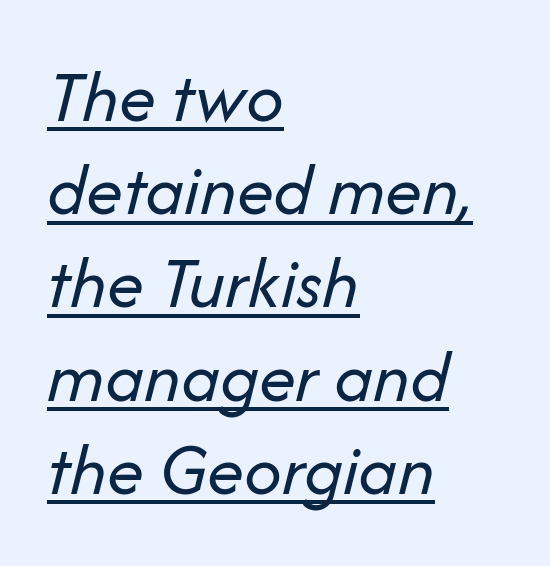
{"italic": "yes", "lean": "right", "slant_degrees": 14, "bold": "no", "weight": "regular", "width": "normal", "stroke_contrast": "low", "x_height": "medium", "monospaced": "no", "underline": "yes", "align": "left", "line_spacing": "normal", "line_spacing_ratio": 1.26, "letter_spacing": "normal", "letter_spacing_em": 0.0, "glyph_px": 74}
